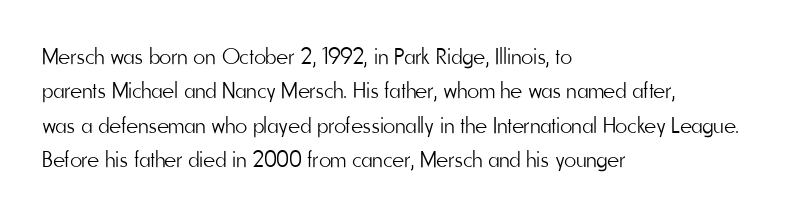
{"italic": "no", "bold": "no", "underline": "no", "align": "left", "line_spacing": "normal", "line_spacing_ratio": 1.5, "letter_spacing": "normal", "letter_spacing_em": 0.0, "glyph_px": 23}
